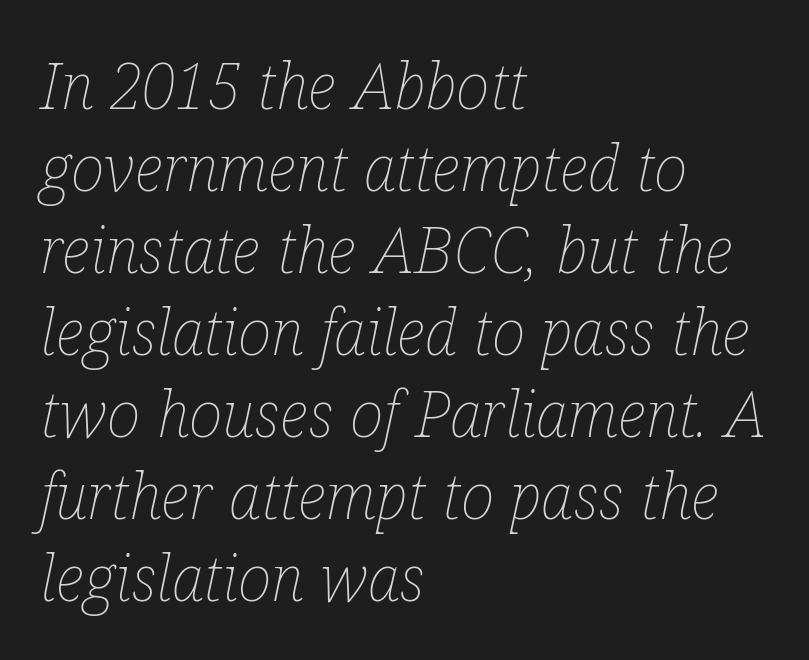
The image shows 64 px thin, condensed type, italic (leaning right); set left-aligned, normal line spacing (1.28x), normal letter spacing, not underlined; low stroke contrast and a medium x-height.
